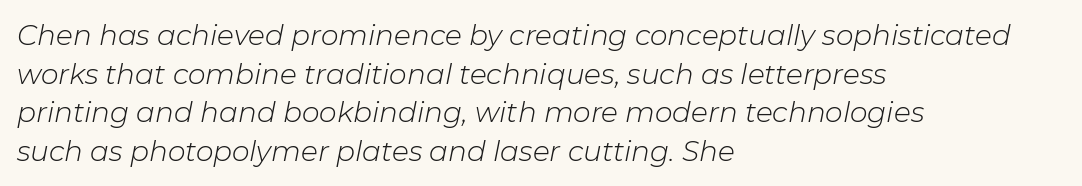
Q: Is the text bold? A: No.
Q: Is the text italic (slanted)? A: Yes, it leans right by about 11 degrees.
Q: Is the text underlined? A: No.
Q: How is the paragraph aligned? A: Left-aligned.
Q: Is the spacing between letters normal or unusually wide? A: Normal.
Q: Is the spacing between lines tight, normal or loose? A: Normal.
Q: Width (condensed, normal, or wide)? A: Normal.
Q: Stroke contrast? A: Low.
Q: x-height? A: Medium.
Q: Monospaced? A: No.
